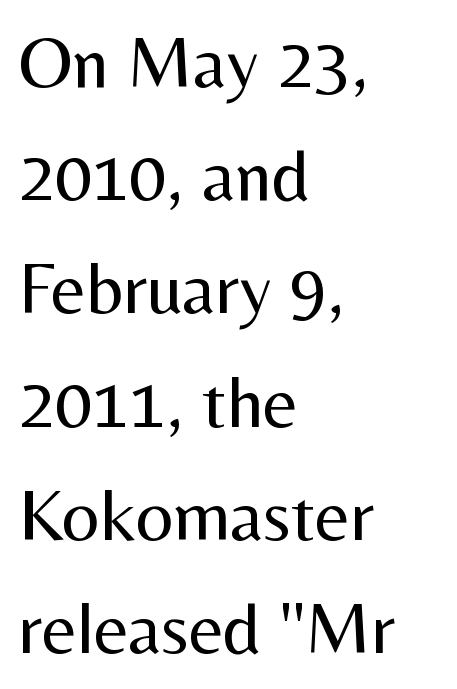
The image shows 74 px regular-weight sans-serif type, upright; set left-aligned, normal line spacing (1.53x), normal letter spacing, not underlined; medium stroke contrast and a medium x-height.
